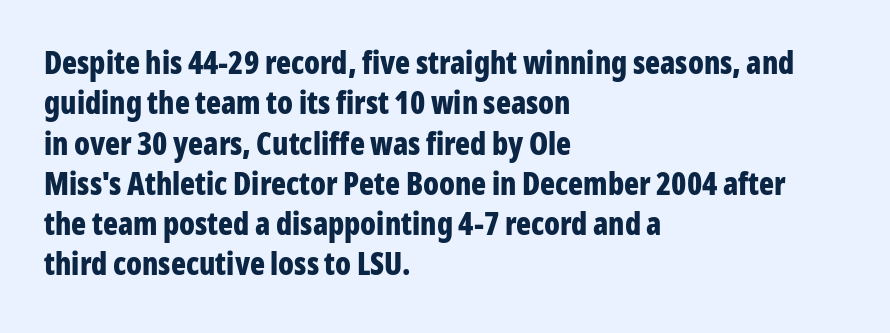
The gap between lines stays unmarked. A typesetter would mark this as roman, not italic. Thick stems and heavy bowls — unmistakably bold. Looks like regular typesetting: each glyph gets only the width it needs.
